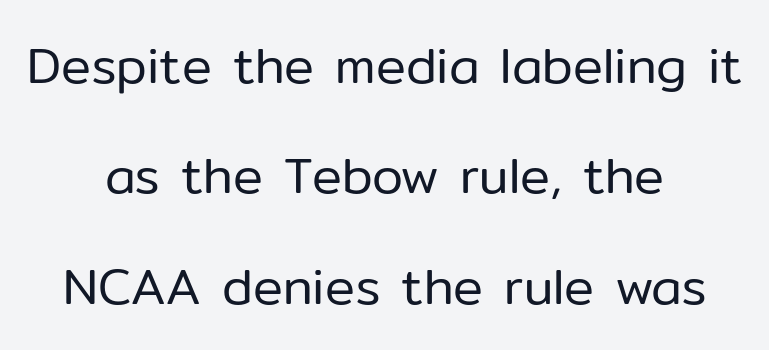
Think of a printed novel: that variable character pitch is what you see here. This rendering features lettering with no underline. There is no visible air inserted between adjacent glyphs. Vertical stems look standard width or narrower in stroke.
